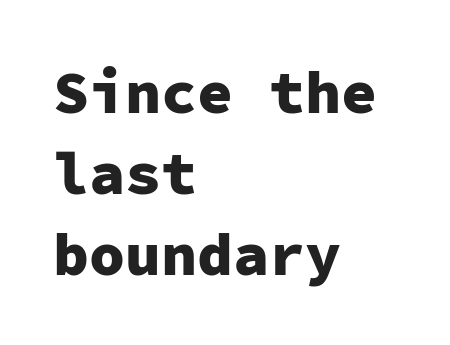
Q: Is the text bold? A: Yes.
Q: Is the text italic (slanted)? A: No, it is upright.
Q: Is the typeface a serif or a sans-serif typeface? A: Sans-serif.
Q: Is the text underlined? A: No.
Q: How is the paragraph aligned? A: Left-aligned.
Q: Is the spacing between letters normal or unusually wide? A: Normal.
Q: Is the spacing between lines tight, normal or loose? A: Normal.
Q: Width (condensed, normal, or wide)? A: Normal.
Q: Stroke contrast? A: Low.
Q: x-height? A: Medium.
Q: Monospaced? A: Yes.
